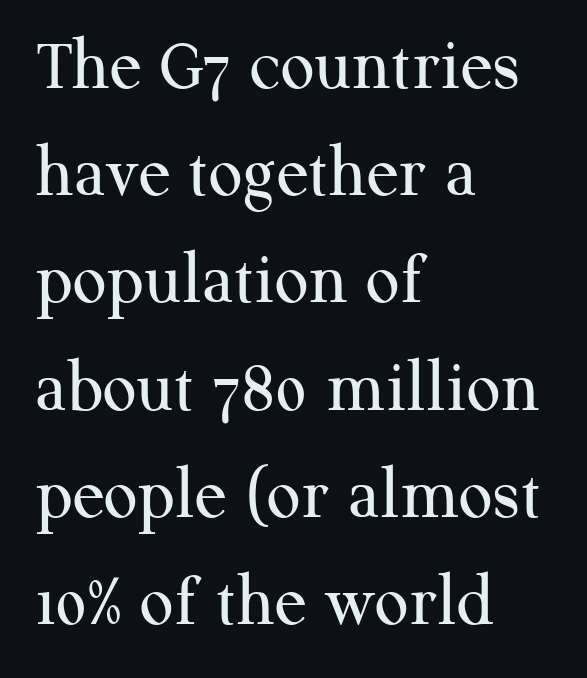
Q: Is the text bold? A: No.
Q: Is the text italic (slanted)? A: No, it is upright.
Q: Is the typeface a serif or a sans-serif typeface? A: Serif.
Q: Is the text underlined? A: No.
Q: How is the paragraph aligned? A: Left-aligned.
Q: Is the spacing between letters normal or unusually wide? A: Normal.
Q: Is the spacing between lines tight, normal or loose? A: Normal.
Q: Width (condensed, normal, or wide)? A: Normal.
Q: Stroke contrast? A: Medium.
Q: x-height? A: Medium.
Q: Monospaced? A: No.
